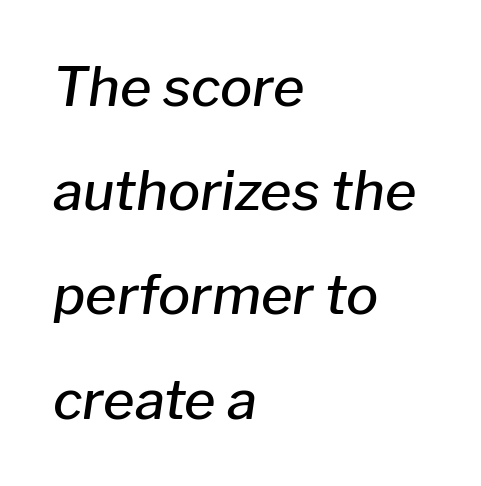
Q: Is the text bold? A: Semi-bold.
Q: Is the text italic (slanted)? A: Yes, it leans right by about 8 degrees.
Q: Is the text underlined? A: No.
Q: How is the paragraph aligned? A: Left-aligned.
Q: Is the spacing between letters normal or unusually wide? A: Normal.
Q: Is the spacing between lines tight, normal or loose? A: Loose.
Q: Width (condensed, normal, or wide)? A: Normal.
Q: Stroke contrast? A: Low.
Q: x-height? A: Medium.
Q: Monospaced? A: No.
